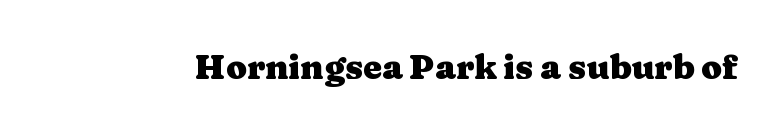
Is this a sans? No — the strokes have serifs. Designer's note — italics off, roman on. Do the characters align in a grid? No, the font is proportional. The passage shown is not underscored anywhere. The sample has been set heavy, in full bold.
